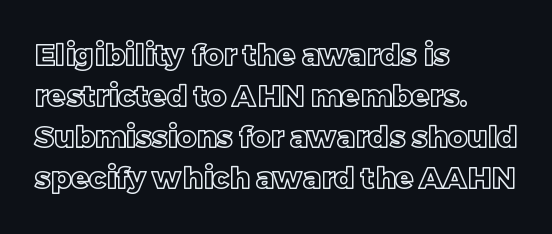
The image shows 30 px text type, upright; set left-aligned, normal line spacing (1.37x), normal letter spacing, not underlined; a large x-height.
